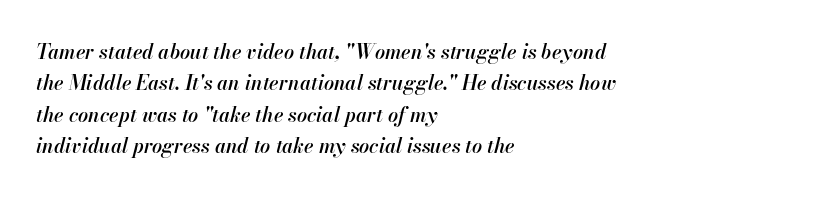
Q: Is the text bold? A: Semi-bold.
Q: Is the text italic (slanted)? A: Yes, it leans right by about 13 degrees.
Q: Is the text underlined? A: No.
Q: How is the paragraph aligned? A: Left-aligned.
Q: Is the spacing between letters normal or unusually wide? A: Normal.
Q: Is the spacing between lines tight, normal or loose? A: Normal.
